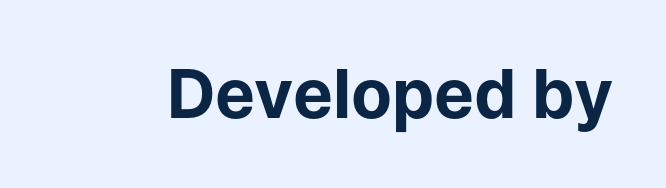
Only glyphs here, with clear space below each row. You'd pick this weight for a headline — it's a proper bold. These lines are rendered in a variable-pitch font. Nothing unusual about the tracking: characters are spaced as the font intends.
